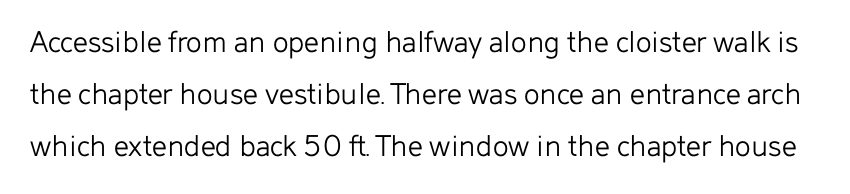
Q: Is the text bold? A: No.
Q: Is the text italic (slanted)? A: No, it is upright.
Q: Is the typeface a serif or a sans-serif typeface? A: Sans-serif.
Q: Is the text underlined? A: No.
Q: Is the spacing between letters normal or unusually wide? A: Normal.
Q: Is the spacing between lines tight, normal or loose? A: Normal.
Q: Width (condensed, normal, or wide)? A: Normal.
Q: Stroke contrast? A: Low.
Q: x-height? A: Medium.
Q: Monospaced? A: No.
